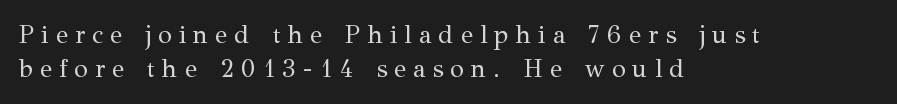
Q: Is the text bold? A: No.
Q: Is the text italic (slanted)? A: No, it is upright.
Q: Is the text underlined? A: No.
Q: How is the paragraph aligned? A: Left-aligned.
Q: Is the spacing between letters normal or unusually wide? A: Unusually wide.
Q: Is the spacing between lines tight, normal or loose? A: Normal.
